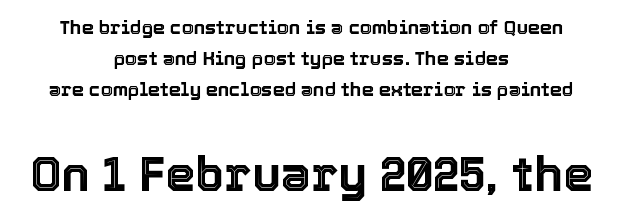
{"italic": "no", "width": "normal", "x_height": "medium", "monospaced": "no", "underline": "no", "align": "center", "line_spacing": "normal", "line_spacing_ratio": 1.62, "letter_spacing": "normal", "letter_spacing_em": 0.0, "larger_block": "second", "size_ratio": 2.53, "glyph_px": 48}
